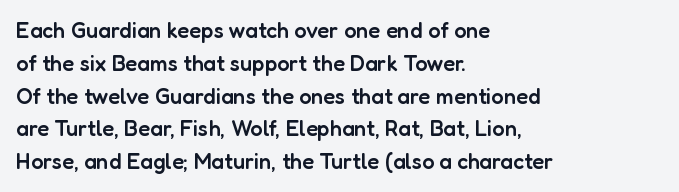
This sample is left-justified, so line endings fall wherever the words run out. Has an underline been added? It has not. The glyphs have the mass of a demibold cut, below bold. Nothing unusual about the tracking: characters are spaced as the font intends.
